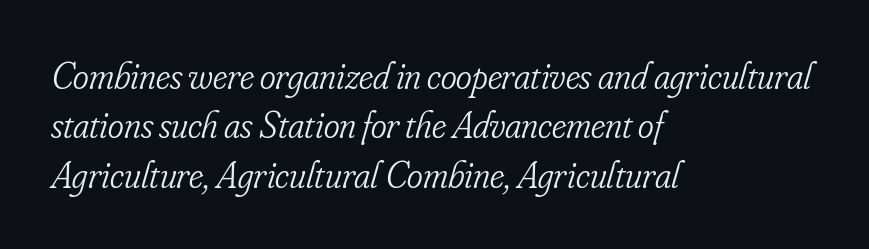
A clean baseline with only descenders dipping below it. Normally led — the rows are evenly, conventionally spaced. Inter-character spacing is left at the font's built-in metrics. Typographically, this falls in the serif category.
